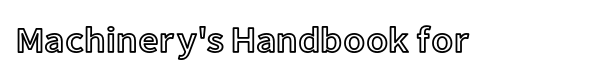
Q: Is the text italic (slanted)? A: No, it is upright.
Q: Is the text underlined? A: No.
Q: Is the spacing between letters normal or unusually wide? A: Normal.
Q: Width (condensed, normal, or wide)? A: Normal.
Q: x-height? A: Medium.
Q: Monospaced? A: No.
